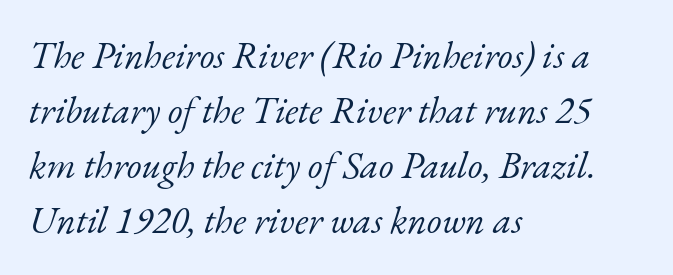
The rag falls on the right side of this text block. In terms of letterspacing, this is plain default setting. This sample uses an oblique cut, with every glyph tilted off the vertical. Is the type heavy? It reads as light-to-regular instead. This sample uses a serif face. Note the varied advance widths — an 'i' is clearly narrower than an 'm'.
